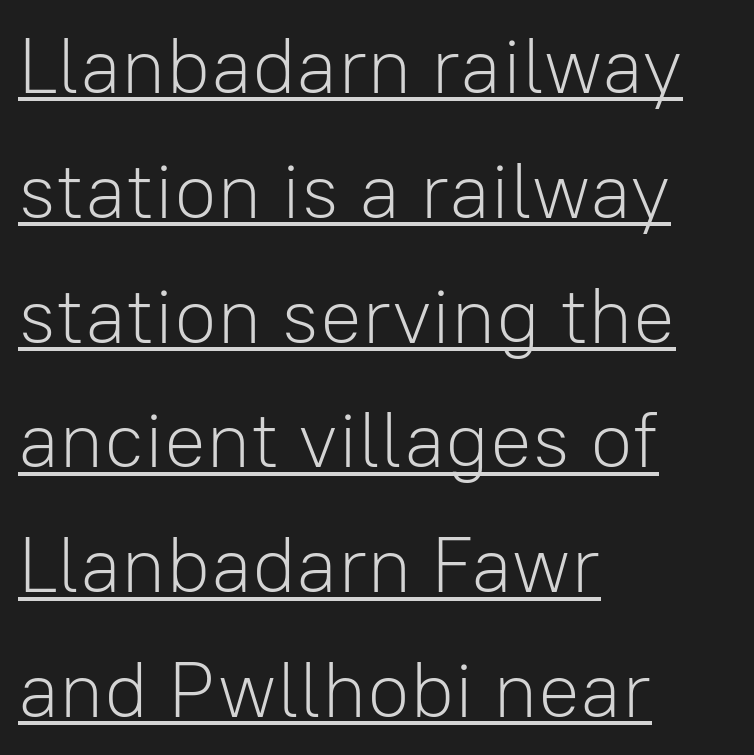
The image shows 78 px light sans-serif type, upright; set left-aligned, normal line spacing (1.6x), normal letter spacing, underlined; low stroke contrast and a medium x-height.
